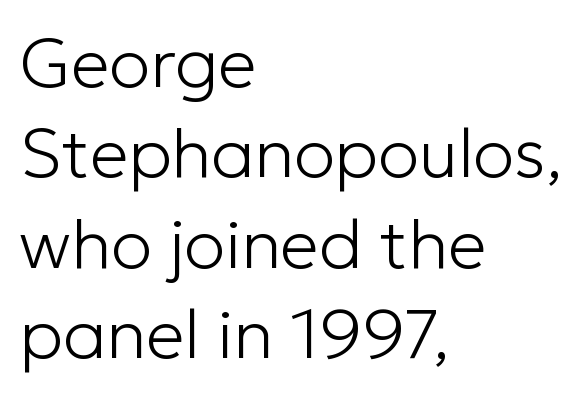
The image shows 69 px light sans-serif type, upright; set left-aligned, normal line spacing (1.31x), normal letter spacing, not underlined; low stroke contrast and a medium x-height.
